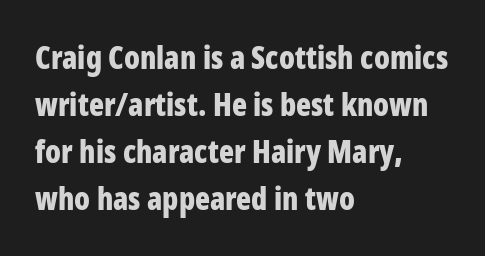
Q: Is the text bold? A: Yes.
Q: Is the text italic (slanted)? A: No, it is upright.
Q: Is the typeface a serif or a sans-serif typeface? A: Sans-serif.
Q: Is the text underlined? A: No.
Q: How is the paragraph aligned? A: Left-aligned.
Q: Is the spacing between letters normal or unusually wide? A: Normal.
Q: Is the spacing between lines tight, normal or loose? A: Normal.
Q: Width (condensed, normal, or wide)? A: Condensed.
Q: Stroke contrast? A: Low.
Q: x-height? A: Medium.
Q: Monospaced? A: No.
